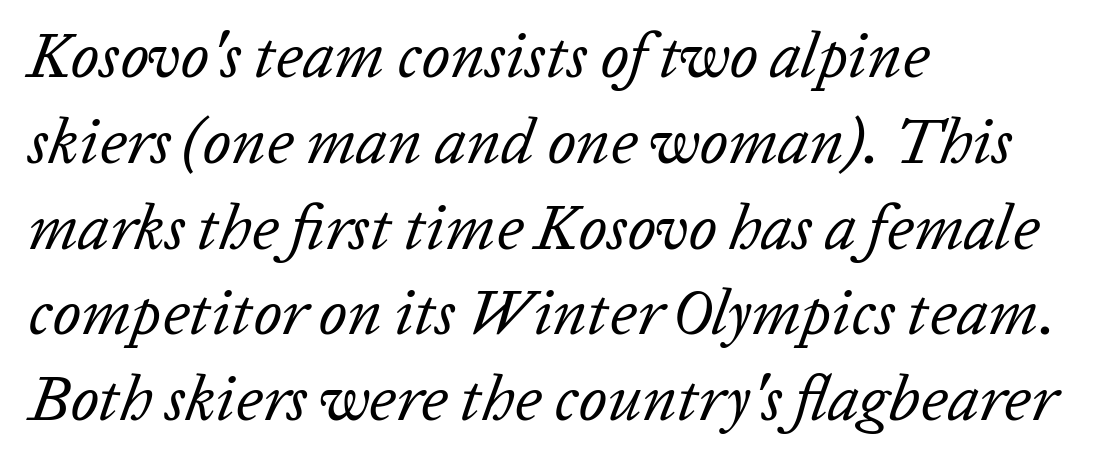
{"italic": "yes", "lean": "right", "slant_degrees": 20, "bold": "no", "weight": "regular", "width": "normal", "stroke_contrast": "low", "x_height": "medium", "monospaced": "no", "underline": "no", "align": "left", "line_spacing": "normal", "line_spacing_ratio": 1.34, "letter_spacing": "normal", "letter_spacing_em": 0.0, "glyph_px": 64}
